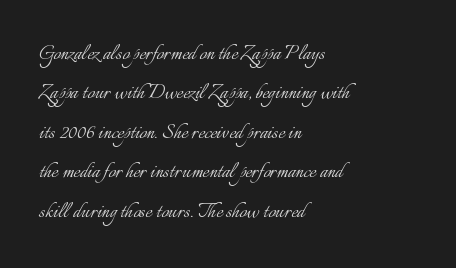
Q: Is the text bold? A: No.
Q: Is the text italic (slanted)? A: Yes.
Q: Is the text underlined? A: No.
Q: How is the paragraph aligned? A: Left-aligned.
Q: Is the spacing between letters normal or unusually wide? A: Normal.
Q: Is the spacing between lines tight, normal or loose? A: Normal.
